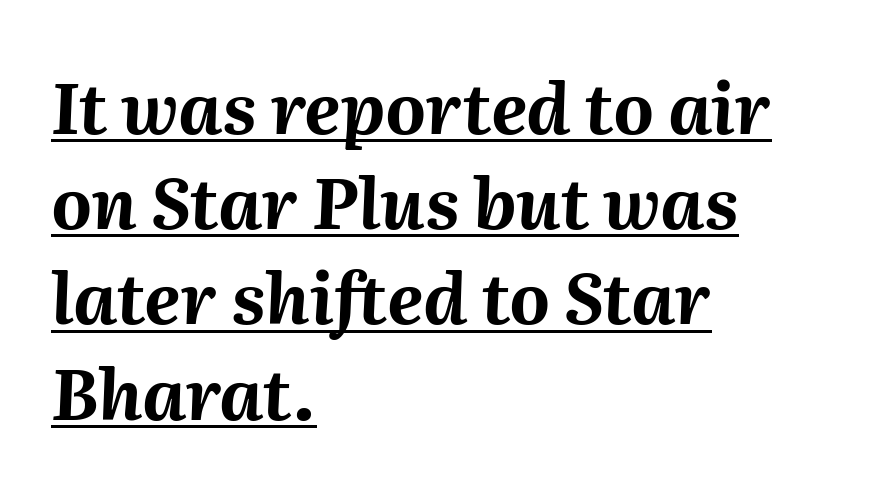
Q: Is the text bold? A: Yes.
Q: Is the text italic (slanted)? A: Yes, it leans right by about 2 degrees.
Q: Is the text underlined? A: Yes.
Q: How is the paragraph aligned? A: Left-aligned.
Q: Is the spacing between letters normal or unusually wide? A: Normal.
Q: Is the spacing between lines tight, normal or loose? A: Normal.
Q: Width (condensed, normal, or wide)? A: Normal.
Q: Stroke contrast? A: Medium.
Q: x-height? A: Medium.
Q: Monospaced? A: No.
